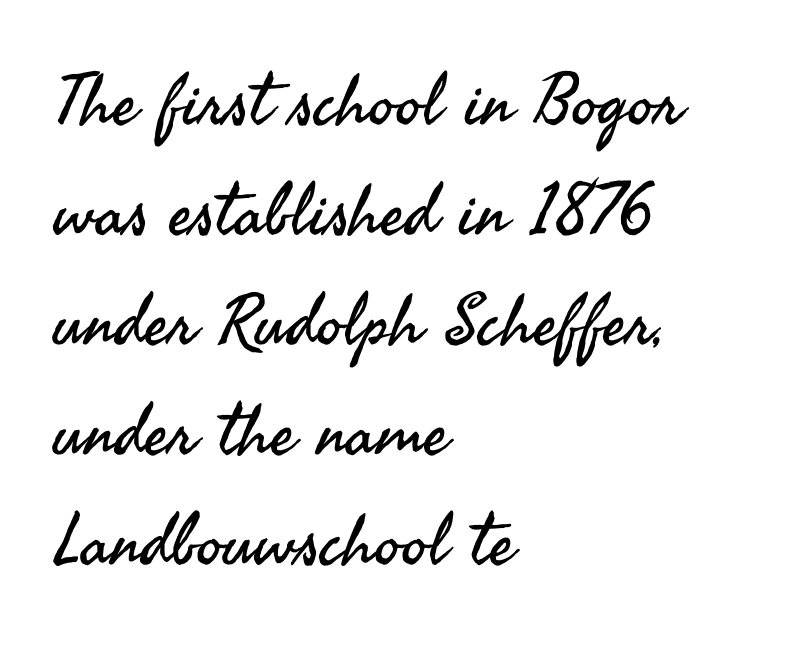
Looks like regular typesetting: each glyph gets only the width it needs. The paragraph shown leans on its left margin. These glyphs show unthickened strokes, regular width or finer.
